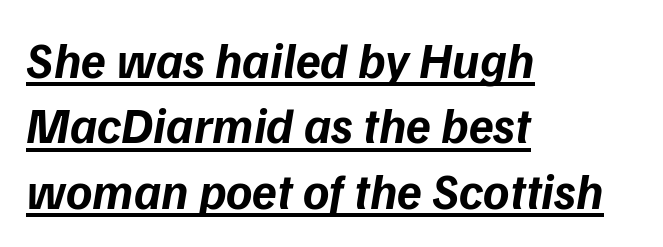
The letters are slanted; this is an italic face. Vertical spacing — default. Look at the stroke-to-counter ratio: heavy, a bold. Think of a printed novel: that variable character pitch is what you see here. The words here are underlined.
